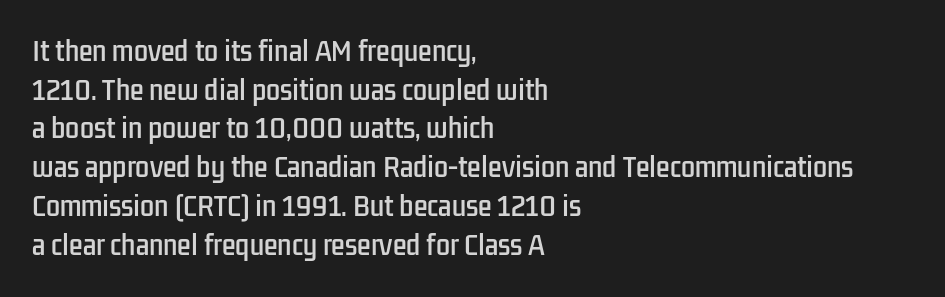
Inter-character spacing is left at the font's built-in metrics. Quick note: underline off. Horizontal alignment here is leftward, the default for most running prose. Posture: vertical. Line spacing here is normal.
